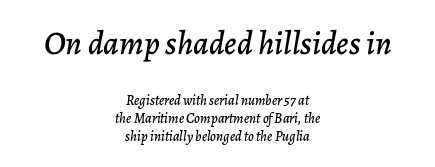
{"italic": "yes", "lean": "right", "slant_degrees": 7, "width": "normal", "stroke_contrast": "low", "x_height": "medium", "monospaced": "no", "underline": "no", "align": "center", "line_spacing": "normal", "line_spacing_ratio": 1.31, "letter_spacing": "normal", "letter_spacing_em": 0.0, "larger_block": "first", "size_ratio": 2.36, "glyph_px": 33}
